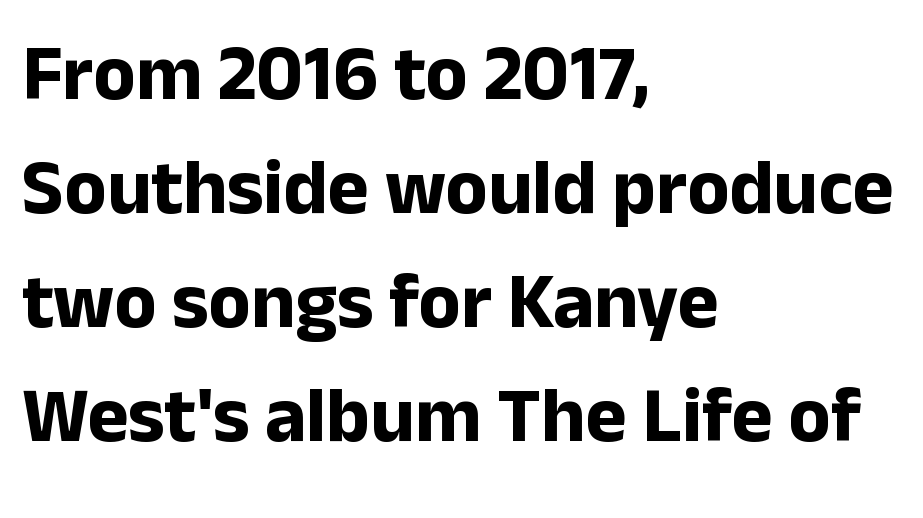
{"serif": "no", "italic": "no", "bold": "yes", "weight": "bold", "width": "normal", "stroke_contrast": "low", "x_height": "medium", "monospaced": "no", "underline": "no", "align": "left", "line_spacing": "normal", "line_spacing_ratio": 1.46, "letter_spacing": "normal", "letter_spacing_em": 0.0, "glyph_px": 78}
